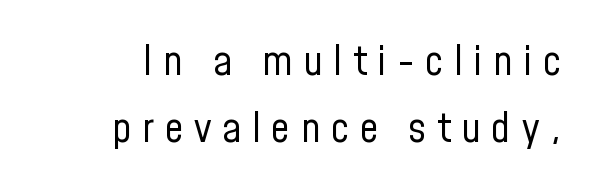
Q: Is the text bold? A: No.
Q: Is the text italic (slanted)? A: No, it is upright.
Q: Is the typeface a serif or a sans-serif typeface? A: Sans-serif.
Q: Is the text underlined? A: No.
Q: Is the spacing between letters normal or unusually wide? A: Unusually wide.
Q: Is the spacing between lines tight, normal or loose? A: Normal.
Q: Width (condensed, normal, or wide)? A: Condensed.
Q: Stroke contrast? A: Low.
Q: x-height? A: Medium.
Q: Monospaced? A: No.
